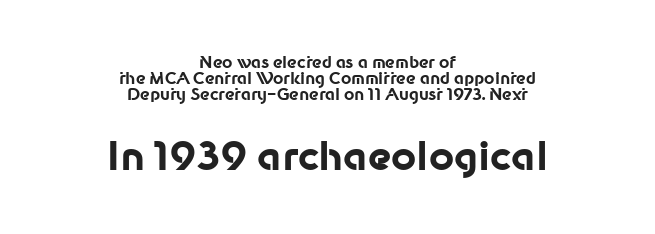
The image shows 39 px bold sans-serif type, upright; set centered, tight line spacing (1.0x), normal letter spacing, not underlined; the second (bottom) block is 2.44x larger; low stroke contrast and a medium x-height.
